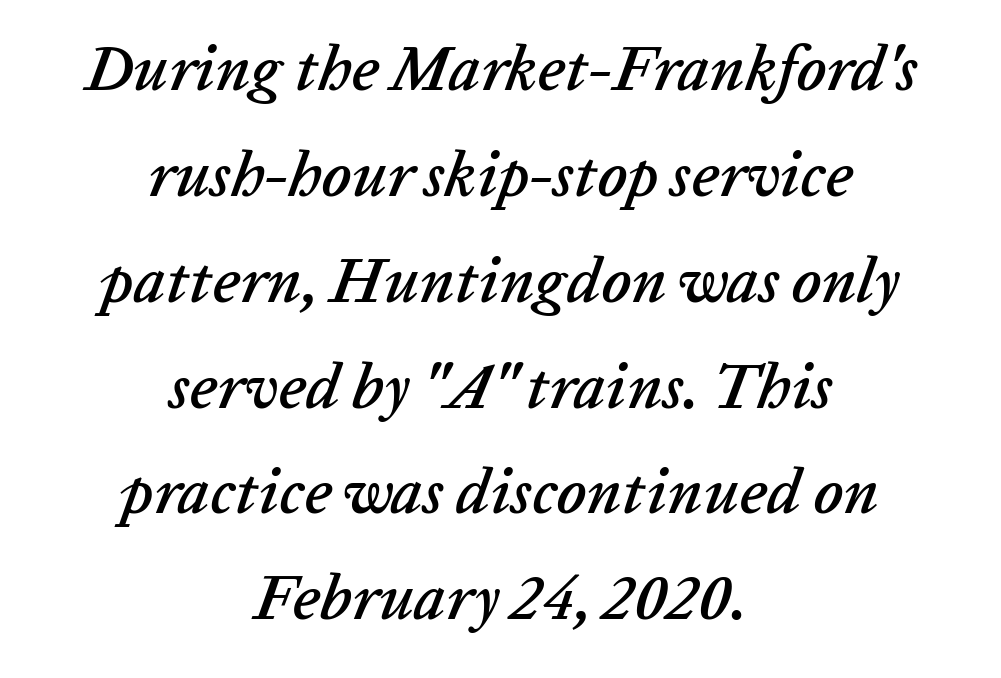
The image shows 63 px text type, italic (leaning right); set centered, normal line spacing (1.68x), normal letter spacing, not underlined; low stroke contrast and a medium x-height.
